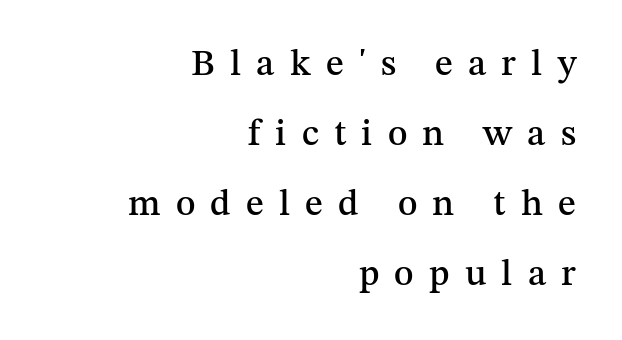
A typesetter would call this proportional, since set widths differ per character. The tracking reads as deliberately expanded to a designer's eye. Clear beneath every line of the passage. The passage is arranged like a letterhead date or caption credit — flush right. The lettering holds an erect, upright posture throughout.
